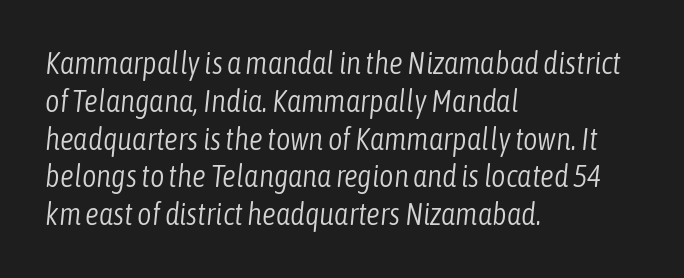
The typesetting does not lean heavy: it is not bold. The tracking reads as untouched default to a designer's eye. Every row of glyphs begins at an identical x-position on the left. Bare-footed words on every line. Spacing verdict: proportional, widths tailored to each character. Characters are canted at an angle relative to the baseline's perpendicular.
